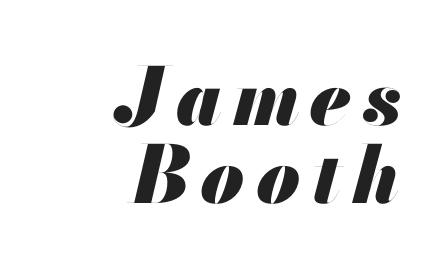
Here the designer chose a conventional face with non-uniform glyph widths. Cramped leading. Honestly, there is no underline to notice here at all. Chunky letters — that's bold for sure. The typesetter chose a ragged-left arrangement here. The rendering applies a slant to the glyphs.
